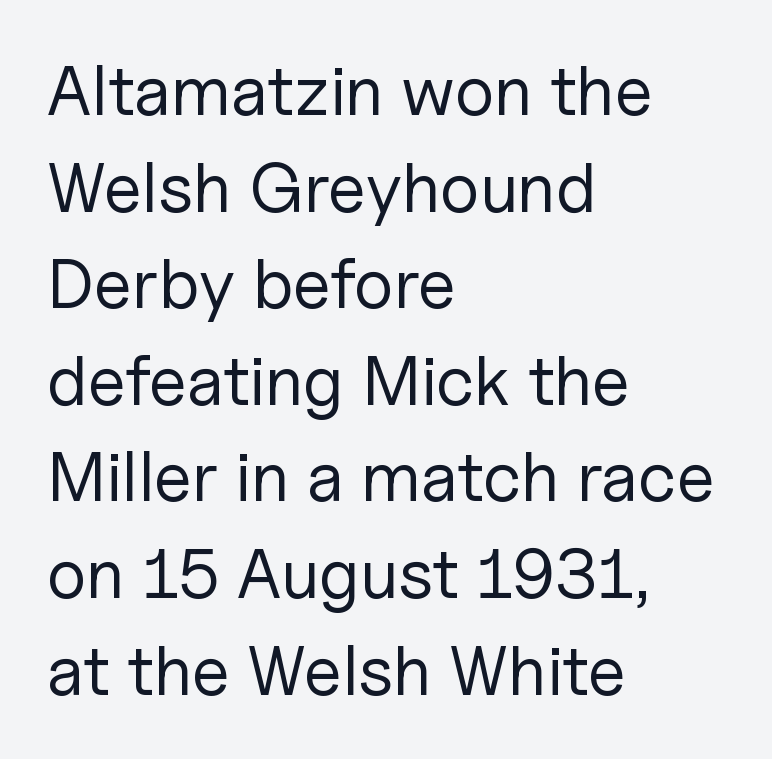
Q: Is the text bold? A: No.
Q: Is the text italic (slanted)? A: No, it is upright.
Q: Is the typeface a serif or a sans-serif typeface? A: Sans-serif.
Q: Is the text underlined? A: No.
Q: How is the paragraph aligned? A: Left-aligned.
Q: Is the spacing between letters normal or unusually wide? A: Normal.
Q: Is the spacing between lines tight, normal or loose? A: Normal.
Q: Width (condensed, normal, or wide)? A: Normal.
Q: Stroke contrast? A: Low.
Q: x-height? A: Medium.
Q: Monospaced? A: No.
